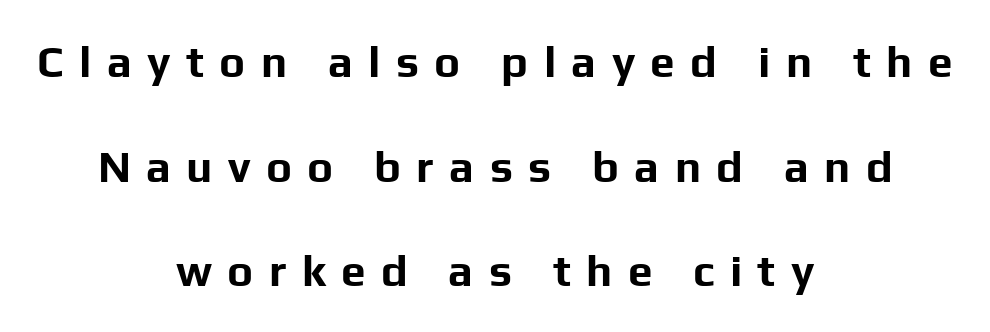
A roman cut, with each character standing at attention. Widely set lines give the paragraph a tall, airy silhouette. The rendering inserts visible extra space after every character. Heft: maximum for text — a bold. Underline: absent. Varying glyph widths throughout — classic text-font behaviour.
